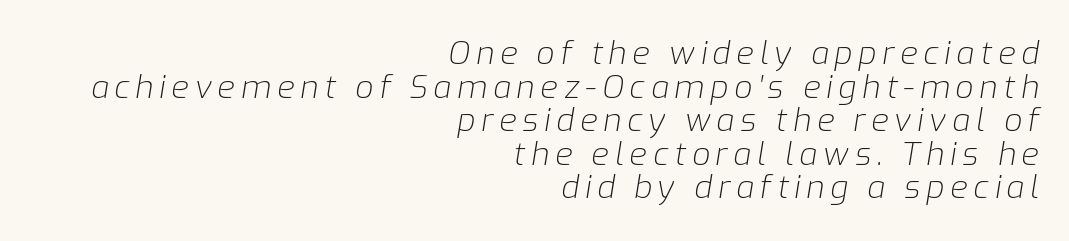
Q: Is the text bold? A: No.
Q: Is the text italic (slanted)? A: Yes, it leans right by about 9 degrees.
Q: Is the text underlined? A: No.
Q: How is the paragraph aligned? A: Right-aligned.
Q: Is the spacing between lines tight, normal or loose? A: Tight.
Q: Width (condensed, normal, or wide)? A: Normal.
Q: Stroke contrast? A: Low.
Q: x-height? A: Medium.
Q: Monospaced? A: No.
